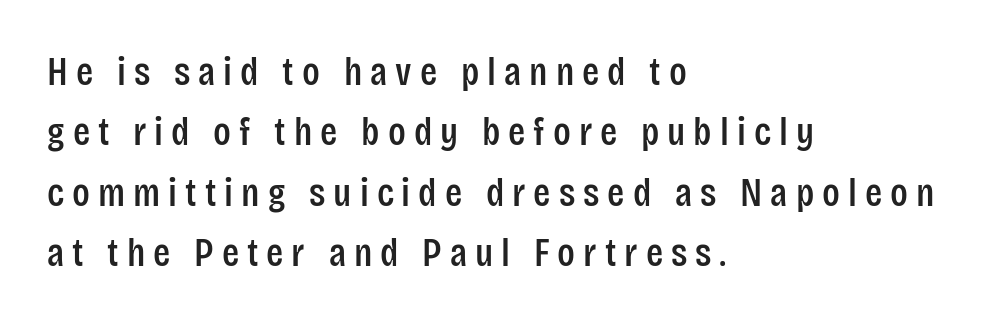
Posture: straight, roman, zero tilt. The letterforms stand isolated, each surrounded by extra space. The rendering shows plain stroke endings on the letterforms — a sans-serif design. Vertical spacing — default. The space directly below the letters is spotless. Typeset ragged right — the left edge is the straight one.
